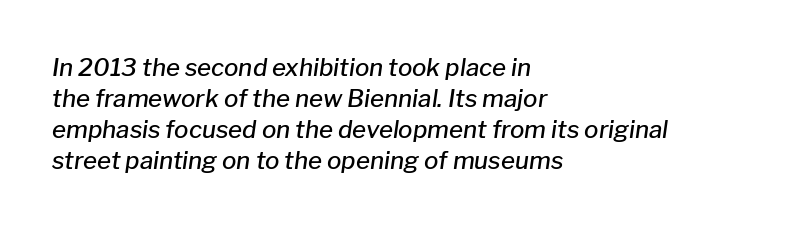
The image shows 24 px text type, italic (leaning right); set left-aligned, normal line spacing (1.29x), normal letter spacing, not underlined.
